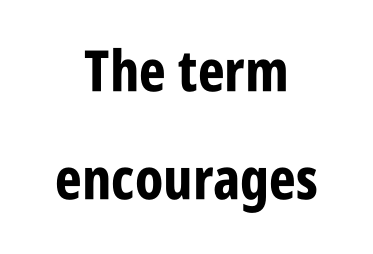
Q: Is the text bold? A: Yes.
Q: Is the text italic (slanted)? A: No, it is upright.
Q: Is the typeface a serif or a sans-serif typeface? A: Sans-serif.
Q: Is the text underlined? A: No.
Q: How is the paragraph aligned? A: Centered.
Q: Is the spacing between letters normal or unusually wide? A: Normal.
Q: Width (condensed, normal, or wide)? A: Condensed.
Q: Stroke contrast? A: Low.
Q: x-height? A: Large.
Q: Monospaced? A: No.
